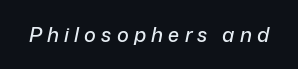
The line texture is sparse and dotted thanks to wide tracking. The zone under the glyphs is completely vacant. Style check: oblique.
